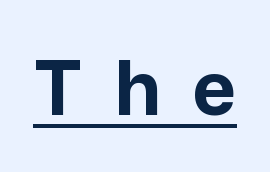
{"serif": "no", "italic": "no", "bold": "yes", "weight": "bold", "width": "normal", "stroke_contrast": "low", "x_height": "medium", "monospaced": "no", "underline": "yes", "letter_spacing": "wide", "letter_spacing_em": 0.43, "glyph_px": 75}
